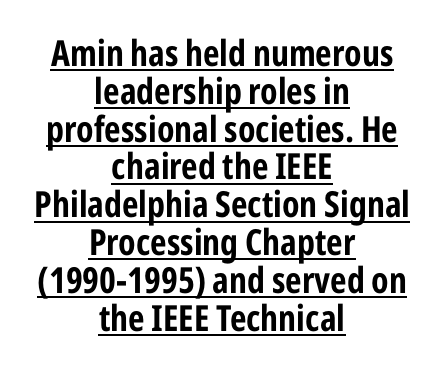
{"serif": "no", "italic": "no", "bold": "yes", "weight": "bold", "width": "condensed", "stroke_contrast": "low", "x_height": "medium", "monospaced": "no", "underline": "yes", "align": "center", "line_spacing": "tight", "line_spacing_ratio": 1.05, "letter_spacing": "normal", "letter_spacing_em": 0.0, "glyph_px": 36}
